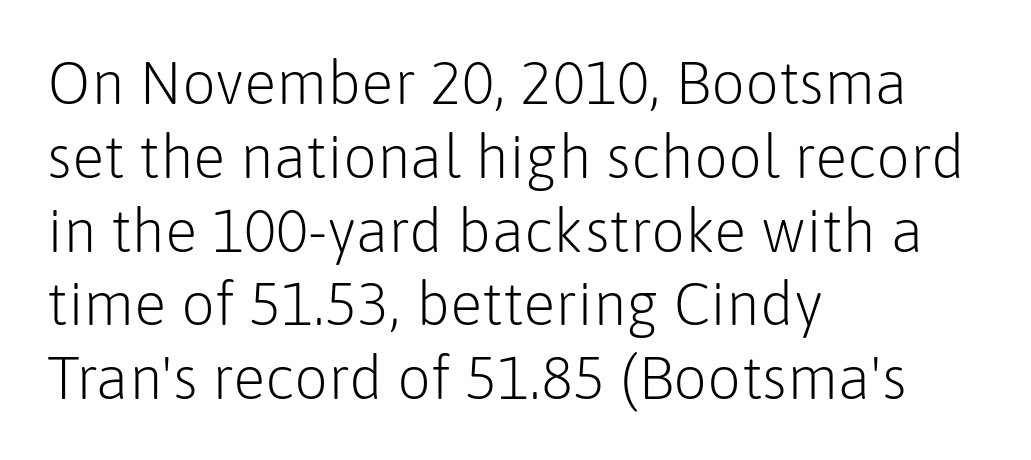
The image shows 60 px light sans-serif type, upright; set left-aligned, line spacing 1.23x, normal letter spacing, not underlined; low stroke contrast and a medium x-height.
